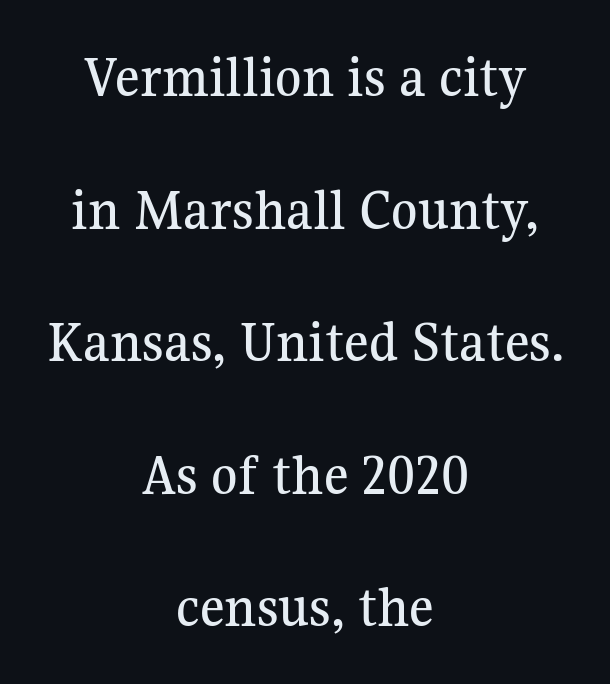
Q: Is the text italic (slanted)? A: No, it is upright.
Q: Is the typeface a serif or a sans-serif typeface? A: Serif.
Q: Is the text underlined? A: No.
Q: How is the paragraph aligned? A: Centered.
Q: Is the spacing between letters normal or unusually wide? A: Normal.
Q: Is the spacing between lines tight, normal or loose? A: Loose.
Q: Width (condensed, normal, or wide)? A: Normal.
Q: Stroke contrast? A: Medium.
Q: x-height? A: Medium.
Q: Monospaced? A: No.
